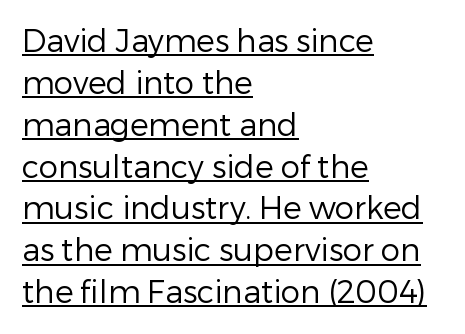
Q: Is the text bold? A: No.
Q: Is the text italic (slanted)? A: No, it is upright.
Q: Is the typeface a serif or a sans-serif typeface? A: Sans-serif.
Q: Is the text underlined? A: Yes.
Q: How is the paragraph aligned? A: Left-aligned.
Q: Is the spacing between letters normal or unusually wide? A: Normal.
Q: Is the spacing between lines tight, normal or loose? A: Normal.
Q: Width (condensed, normal, or wide)? A: Normal.
Q: Stroke contrast? A: Low.
Q: x-height? A: Medium.
Q: Monospaced? A: No.
